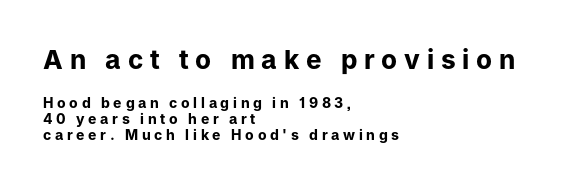
Q: Is the text bold? A: Yes.
Q: Is the text italic (slanted)? A: No, it is upright.
Q: Is the text underlined? A: No.
Q: How is the paragraph aligned? A: Left-aligned.
Q: Is the spacing between letters normal or unusually wide? A: Unusually wide.
Q: Is the spacing between lines tight, normal or loose? A: Tight.
Q: Which block of text is set in a larger size, the first (top) or the second (bottom)? A: The first (top) one.
